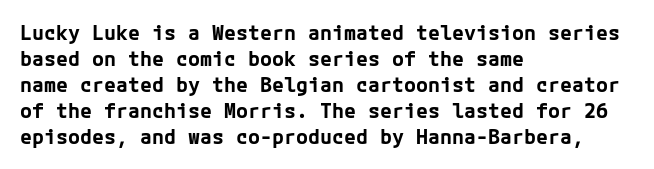
{"italic": "no", "bold": "yes", "underline": "no", "align": "left", "line_spacing": "normal", "line_spacing_ratio": 1.3, "letter_spacing": "normal", "letter_spacing_em": 0.0, "glyph_px": 20}
